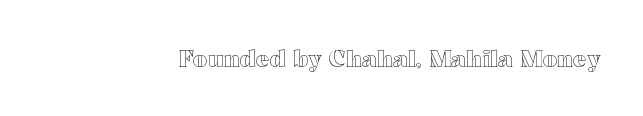
The image shows 23 px text type, upright; set normal letter spacing, not underlined.
